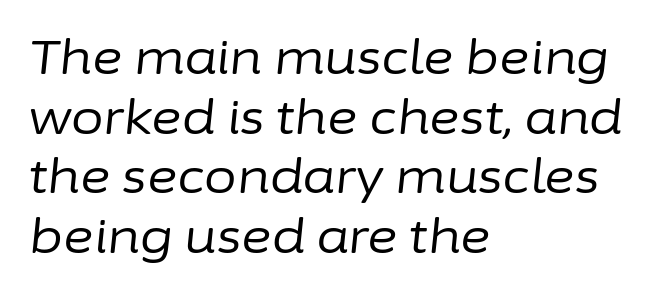
Nothing heavy about these letters — not bold at all. Check under the words: just untouched page. Italic? Definitely — the glyphs are oblique. The lines are quadded left. Spacing verdict: proportional, widths tailored to each character.
